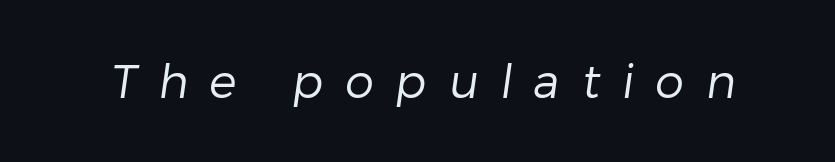
Q: Is the text bold? A: No.
Q: Is the typeface a serif or a sans-serif typeface? A: Sans-serif.
Q: Is the text underlined? A: No.
Q: Is the spacing between letters normal or unusually wide? A: Unusually wide.
Q: Width (condensed, normal, or wide)? A: Normal.
Q: Stroke contrast? A: Low.
Q: x-height? A: Medium.
Q: Monospaced? A: No.
